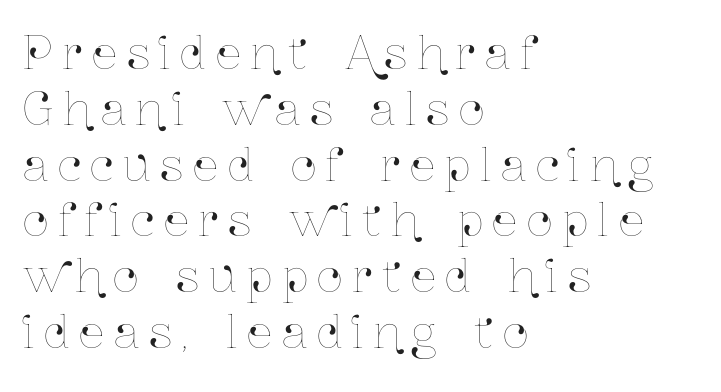
{"italic": "no", "width": "condensed", "stroke_contrast": "low", "x_height": "medium", "monospaced": "no", "underline": "no", "align": "left", "line_spacing_ratio": 1.24, "letter_spacing": "wide", "letter_spacing_em": 0.22, "glyph_px": 45}
